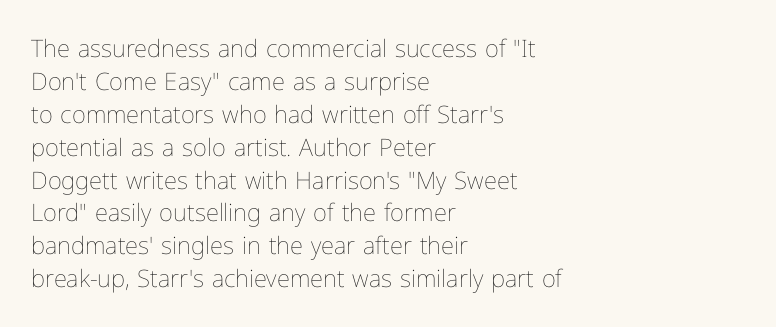
Q: Is the text bold? A: No.
Q: Is the text italic (slanted)? A: No, it is upright.
Q: Is the text underlined? A: No.
Q: How is the paragraph aligned? A: Left-aligned.
Q: Is the spacing between letters normal or unusually wide? A: Normal.
Q: Is the spacing between lines tight, normal or loose? A: Normal.
